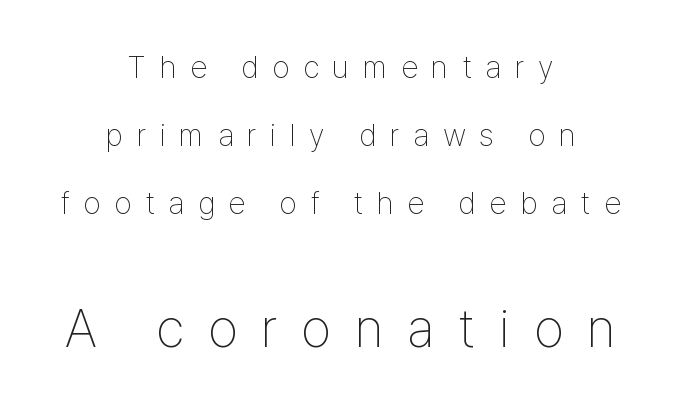
{"serif": "no", "italic": "no", "bold": "no", "weight": "thin", "width": "condensed", "stroke_contrast": "low", "x_height": "medium", "monospaced": "no", "underline": "no", "align": "center", "line_spacing": "loose", "line_spacing_ratio": 2.19, "letter_spacing": "wide", "letter_spacing_em": 0.44, "larger_block": "second", "size_ratio": 1.74, "glyph_px": 54}
